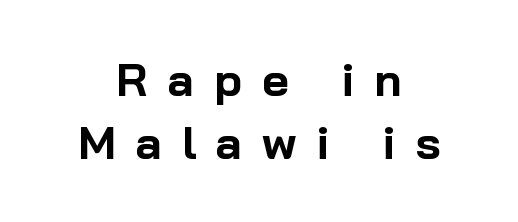
Q: Is the text bold? A: Yes.
Q: Is the text italic (slanted)? A: No, it is upright.
Q: Is the typeface a serif or a sans-serif typeface? A: Sans-serif.
Q: Is the text underlined? A: No.
Q: How is the paragraph aligned? A: Centered.
Q: Is the spacing between letters normal or unusually wide? A: Unusually wide.
Q: Is the spacing between lines tight, normal or loose? A: Normal.
Q: Width (condensed, normal, or wide)? A: Normal.
Q: Stroke contrast? A: Low.
Q: x-height? A: Medium.
Q: Monospaced? A: No.
